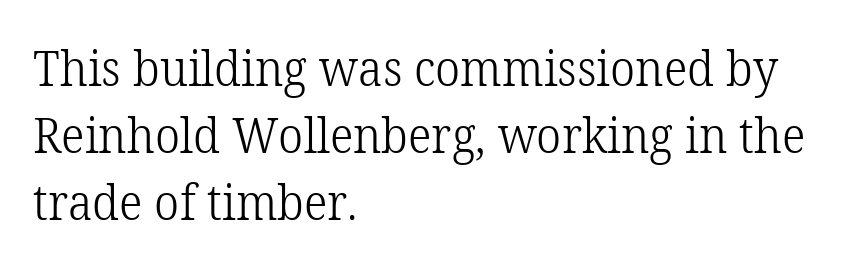
Character widths vary here, with narrow letters taking less room than wide ones. Quick note: underline off. Italic: no, the glyphs are upright roman. Does the type have serifs? Yes, each stem ends in a small foot. In CSS terms this would be text-align: left.
